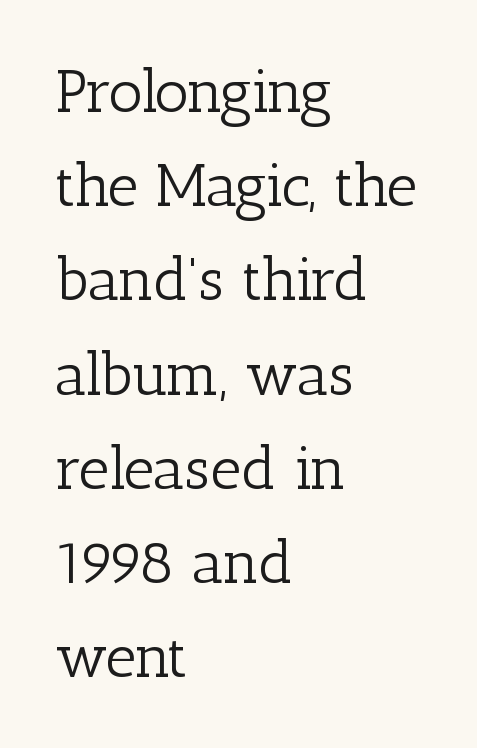
{"serif": "yes", "italic": "no", "bold": "no", "weight": "light", "width": "normal", "stroke_contrast": "low", "x_height": "medium", "monospaced": "no", "underline": "no", "align": "left", "line_spacing": "normal", "line_spacing_ratio": 1.57, "letter_spacing": "normal", "letter_spacing_em": 0.0, "glyph_px": 60}
